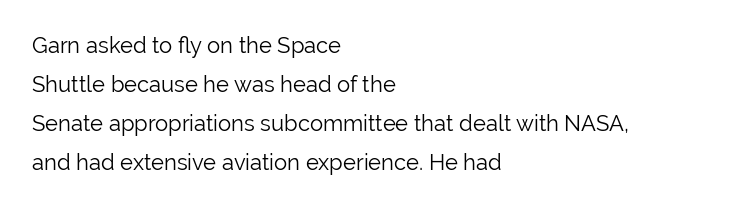
The face used here is rendered with its standard letterfit. The weight would be labelled regular, book, light, or lighter still. Does the copy run flush right? No — it runs flush left. A bare baseline throughout the passage. Notice how the stems are strictly vertical — no italics here.
